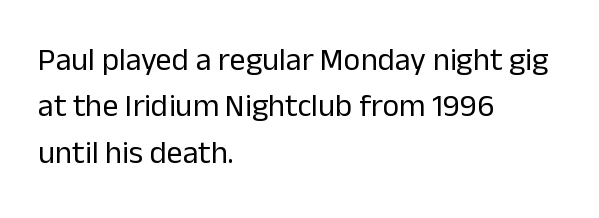
{"serif": "no", "italic": "no", "bold": "no", "weight": "regular", "width": "normal", "stroke_contrast": "low", "x_height": "medium", "monospaced": "no", "underline": "no", "align": "left", "line_spacing": "normal", "line_spacing_ratio": 1.45, "letter_spacing": "normal", "letter_spacing_em": 0.0, "glyph_px": 32}
